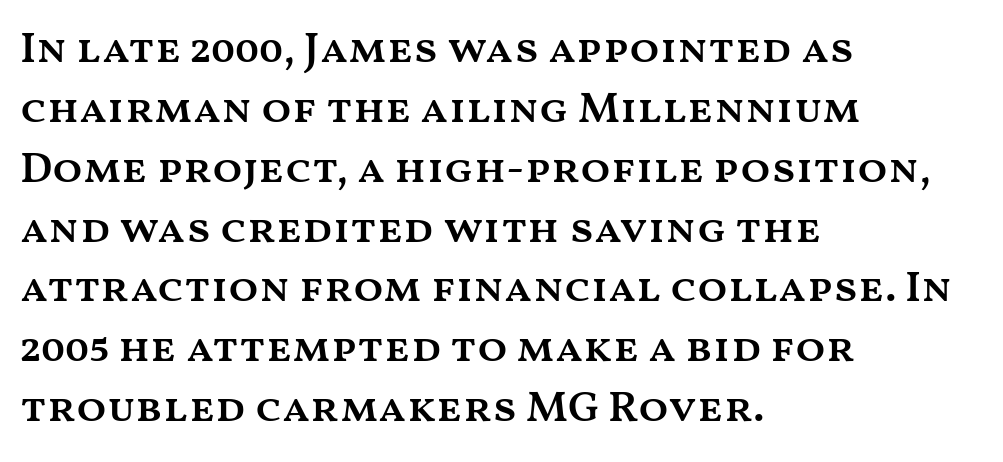
Q: Is the text bold? A: Semi-bold.
Q: Is the text italic (slanted)? A: No, it is upright.
Q: Is the text underlined? A: No.
Q: How is the paragraph aligned? A: Left-aligned.
Q: Is the spacing between letters normal or unusually wide? A: Normal.
Q: Is the spacing between lines tight, normal or loose? A: Normal.
Q: Width (condensed, normal, or wide)? A: Wide.
Q: Stroke contrast? A: Medium.
Q: x-height? A: Medium.
Q: Monospaced? A: No.
